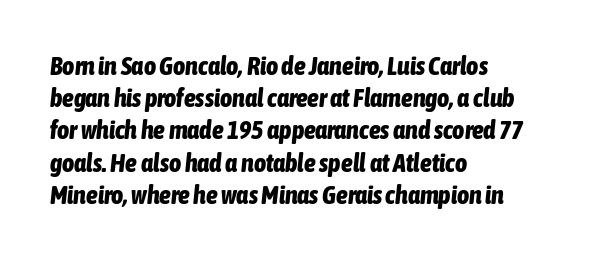
Glyph-to-glyph distance matches everyday printed text. No word sits above an underline. The letters are bold, with thick, heavy strokes. Characters are canted at an angle relative to the baseline's perpendicular.
